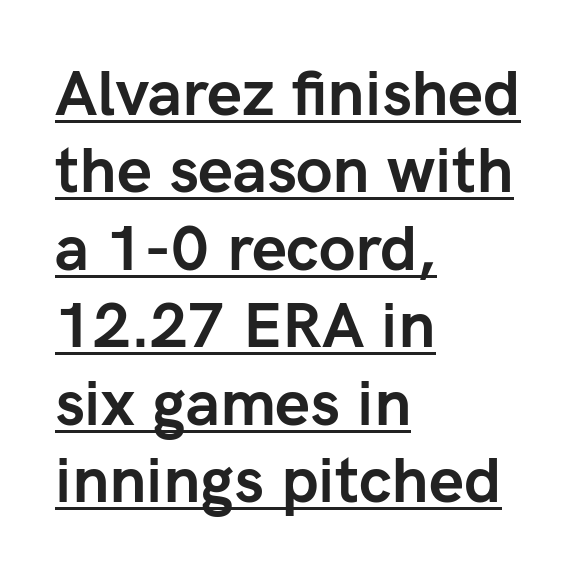
{"serif": "no", "italic": "no", "bold": "yes", "weight": "semibold", "width": "normal", "stroke_contrast": "low", "x_height": "medium", "monospaced": "no", "underline": "yes", "align": "left", "line_spacing_ratio": 1.23, "letter_spacing": "normal", "letter_spacing_em": 0.0, "glyph_px": 63}
